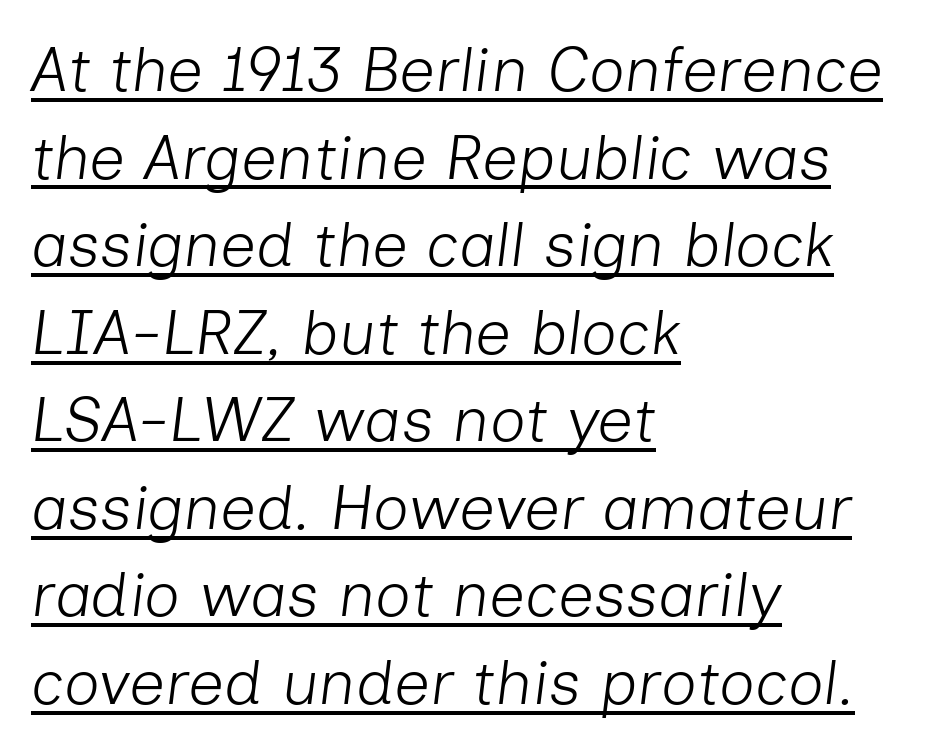
Q: Is the text bold? A: No.
Q: Is the text italic (slanted)? A: Yes, it leans right by about 7 degrees.
Q: Is the text underlined? A: Yes.
Q: How is the paragraph aligned? A: Left-aligned.
Q: Is the spacing between letters normal or unusually wide? A: Normal.
Q: Is the spacing between lines tight, normal or loose? A: Normal.
Q: Width (condensed, normal, or wide)? A: Normal.
Q: Stroke contrast? A: Low.
Q: x-height? A: Medium.
Q: Monospaced? A: No.
